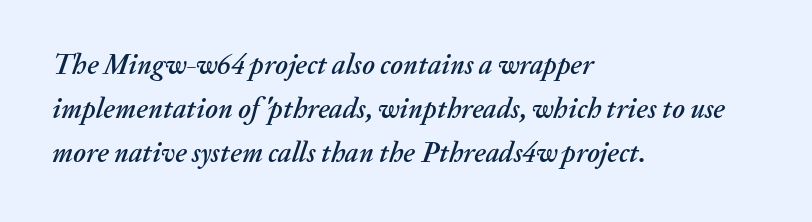
Q: Is the text italic (slanted)? A: Yes, it leans right by about 20 degrees.
Q: Is the text underlined? A: No.
Q: How is the paragraph aligned? A: Left-aligned.
Q: Is the spacing between letters normal or unusually wide? A: Normal.
Q: Is the spacing between lines tight, normal or loose? A: Normal.
Q: Width (condensed, normal, or wide)? A: Normal.
Q: Stroke contrast? A: Medium.
Q: x-height? A: Medium.
Q: Monospaced? A: No.
